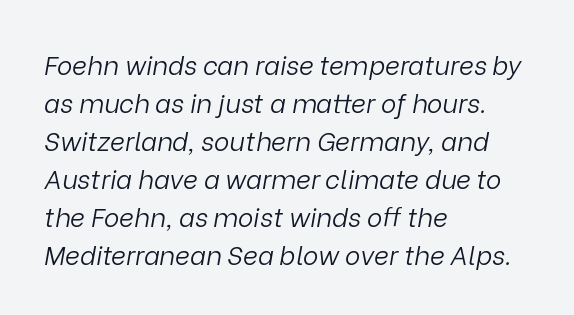
{"italic": "yes", "lean": "right", "slant_degrees": 9, "bold": "no", "underline": "no", "align": "left", "line_spacing": "normal", "line_spacing_ratio": 1.46, "letter_spacing": "normal", "letter_spacing_em": 0.0, "glyph_px": 26}
